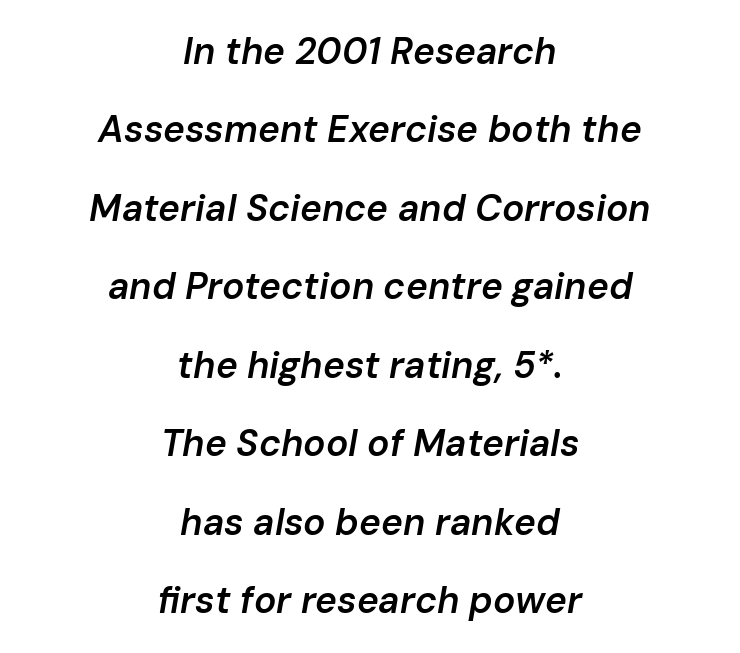
{"italic": "yes", "lean": "right", "slant_degrees": 10, "bold": "semi", "weight": "semibold", "width": "normal", "stroke_contrast": "low", "x_height": "medium", "monospaced": "no", "underline": "no", "align": "center", "line_spacing": "loose", "line_spacing_ratio": 2.12, "letter_spacing": "normal", "letter_spacing_em": 0.0, "glyph_px": 37}
